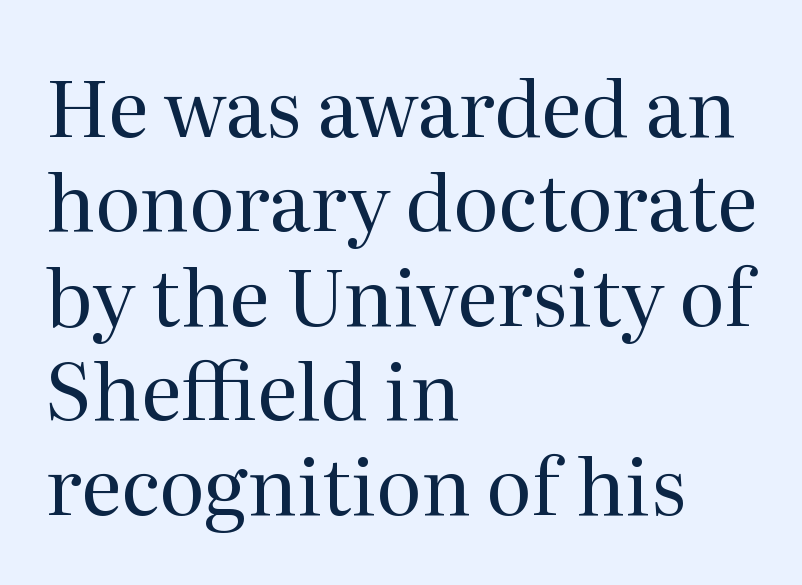
{"serif": "yes", "italic": "no", "bold": "no", "weight": "regular", "width": "normal", "stroke_contrast": "medium", "x_height": "medium", "monospaced": "no", "underline": "no", "align": "left", "line_spacing_ratio": 1.21, "letter_spacing": "normal", "letter_spacing_em": 0.0, "glyph_px": 78}
